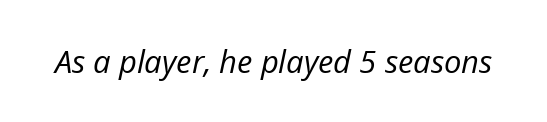
The image shows 31 px regular-weight type, italic (leaning right); set normal letter spacing, not underlined; low stroke contrast and a medium x-height.
